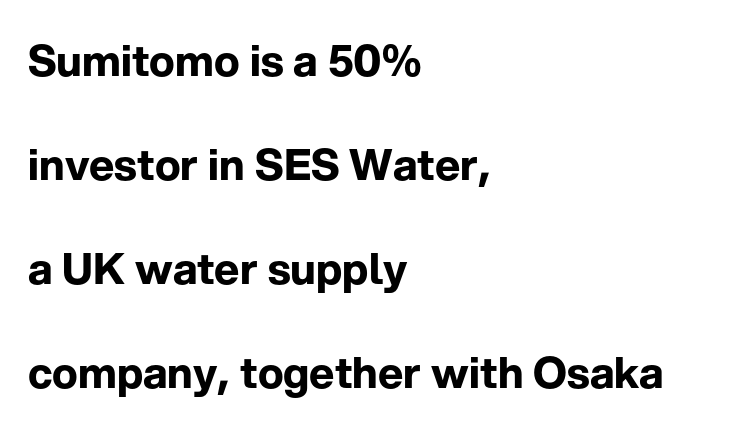
{"serif": "no", "italic": "no", "bold": "yes", "weight": "bold", "width": "normal", "stroke_contrast": "low", "x_height": "medium", "monospaced": "no", "underline": "no", "align": "left", "line_spacing": "loose", "line_spacing_ratio": 2.42, "letter_spacing": "normal", "letter_spacing_em": 0.0, "glyph_px": 43}
